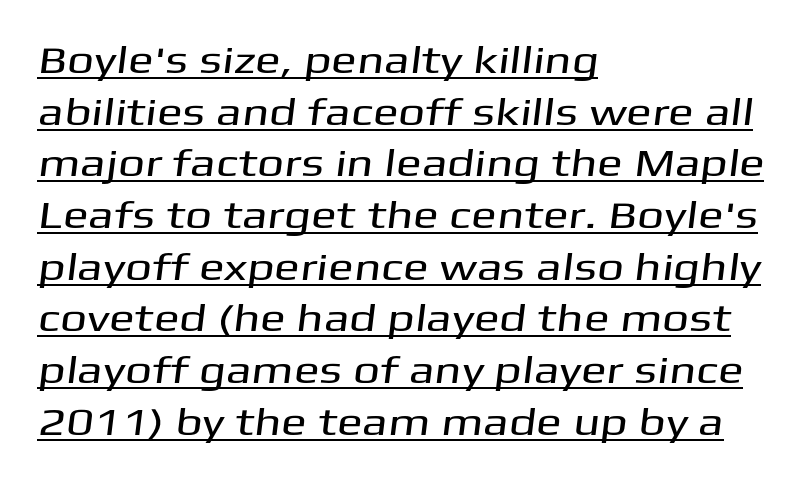
The image shows 38 px wide sans-serif type; set left-aligned, normal line spacing (1.36x), normal letter spacing, underlined; medium stroke contrast and a medium x-height.
